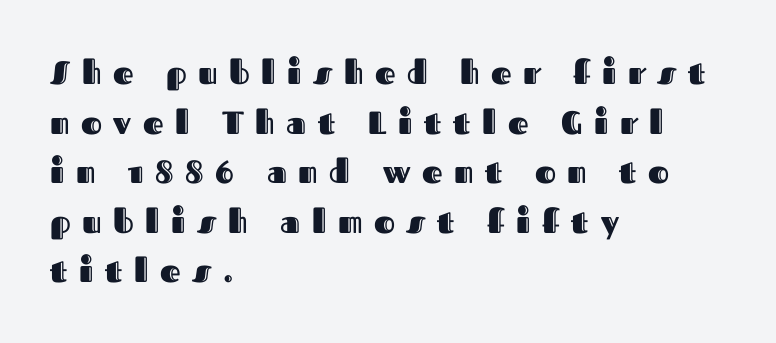
This rendering features lettering with no underline. Line beginnings align vertically; line endings do not. Is the letter spacing exaggerated? Yes — the characters are pushed far apart. Each letter keeps its own natural width here, so spacing adapts to shape. Unlike italic type, these characters show no tilt at all.
